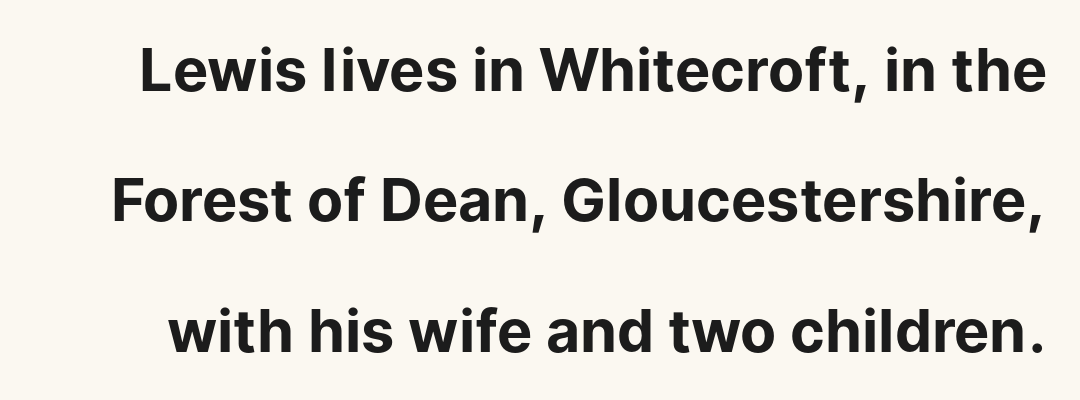
Q: Is the text bold? A: Yes.
Q: Is the text italic (slanted)? A: No, it is upright.
Q: Is the typeface a serif or a sans-serif typeface? A: Sans-serif.
Q: Is the text underlined? A: No.
Q: Is the spacing between letters normal or unusually wide? A: Normal.
Q: Is the spacing between lines tight, normal or loose? A: Loose.
Q: Width (condensed, normal, or wide)? A: Normal.
Q: Stroke contrast? A: Low.
Q: x-height? A: Medium.
Q: Monospaced? A: No.
